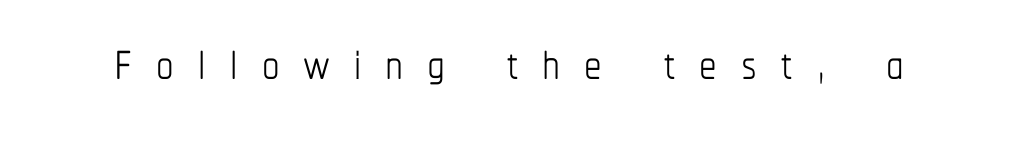
Vertical stems look standard width or narrower in stroke. Has an underline been added? It has not. In terms of posture, this sample is upright. Looks like regular typesetting: each glyph gets only the width it needs. The passage shown has open, widely tracked lettering throughout.
